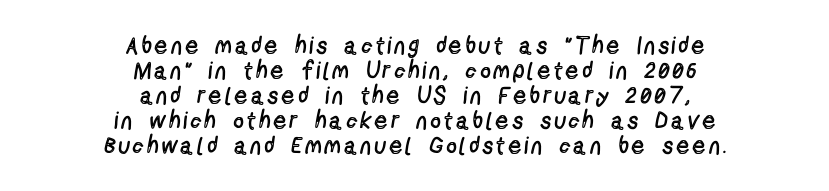
The image shows 24 px text type; set centered, tight line spacing (1.04x), not underlined.
